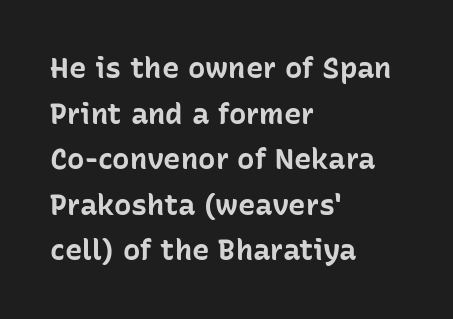
{"serif": "no", "italic": "no", "bold": "yes", "weight": "bold", "width": "normal", "stroke_contrast": "low", "x_height": "medium", "monospaced": "no", "underline": "no", "align": "left", "line_spacing": "normal", "line_spacing_ratio": 1.57, "letter_spacing": "normal", "letter_spacing_em": 0.0, "glyph_px": 29}
